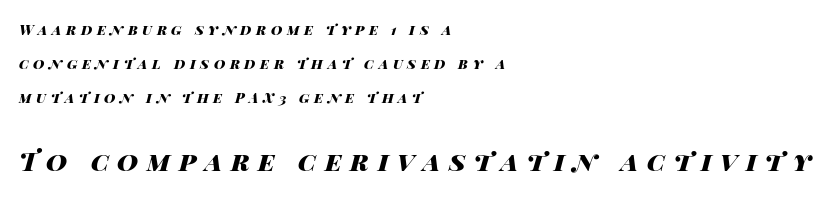
Short note: letters widely spaced. The passage shown is not underscored anywhere. Posture: slanted. Strokes here are thick enough to call this a true bold. Reading down the column, the eye jumps a long way to each next line. The face used here appears at its bigger size in the lower chunk.
